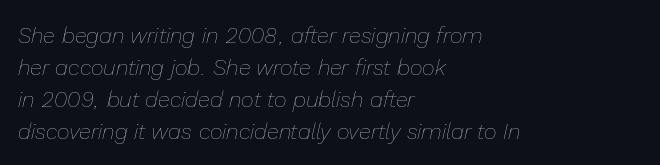
{"italic": "yes", "lean": "right", "slant_degrees": 13, "bold": "no", "underline": "no", "align": "left", "line_spacing": "normal", "line_spacing_ratio": 1.45, "letter_spacing": "normal", "letter_spacing_em": 0.0, "glyph_px": 22}
